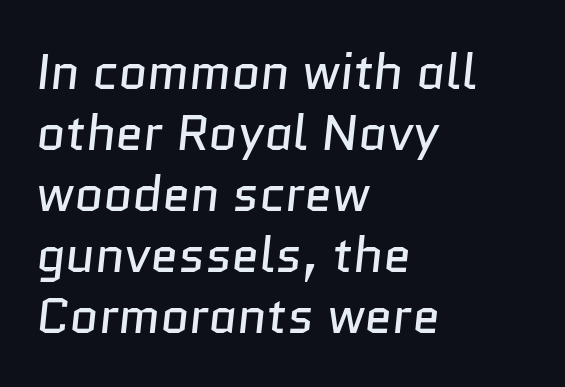
The image shows 50 px regular-weight sans-serif type; set left-aligned, line spacing 1.22x, normal letter spacing, not underlined; low stroke contrast and a medium x-height.
